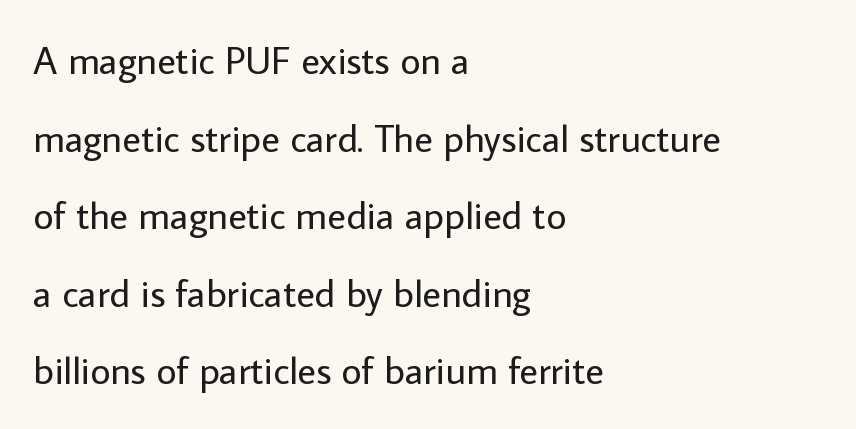
Q: Is the text bold? A: No.
Q: Is the text italic (slanted)? A: No, it is upright.
Q: Is the typeface a serif or a sans-serif typeface? A: Sans-serif.
Q: Is the text underlined? A: No.
Q: How is the paragraph aligned? A: Left-aligned.
Q: Is the spacing between letters normal or unusually wide? A: Normal.
Q: Is the spacing between lines tight, normal or loose? A: Loose.
Q: Width (condensed, normal, or wide)? A: Normal.
Q: Stroke contrast? A: Low.
Q: x-height? A: Medium.
Q: Monospaced? A: No.
